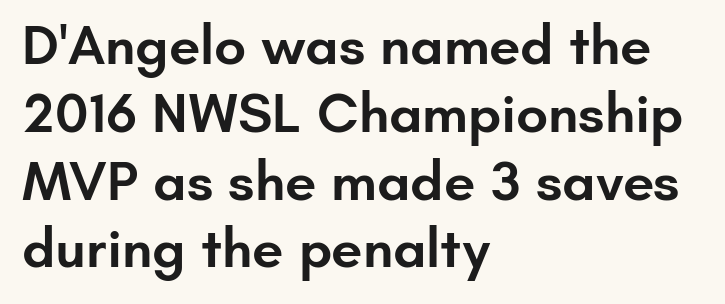
{"serif": "no", "italic": "no", "bold": "semi", "weight": "semibold", "width": "normal", "stroke_contrast": "low", "x_height": "small", "monospaced": "no", "underline": "no", "align": "left", "line_spacing_ratio": 1.21, "letter_spacing": "normal", "letter_spacing_em": 0.0, "glyph_px": 56}
